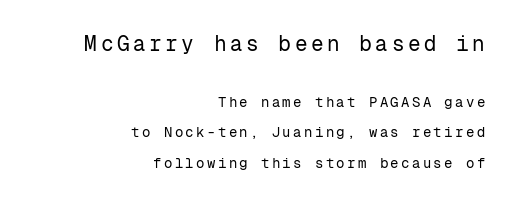
Q: Is the text bold? A: No.
Q: Is the text italic (slanted)? A: No, it is upright.
Q: Is the text underlined? A: No.
Q: How is the paragraph aligned? A: Right-aligned.
Q: Is the spacing between lines tight, normal or loose? A: Loose.
Q: Which block of text is set in a larger size, the first (top) or the second (bottom)? A: The first (top) one.
